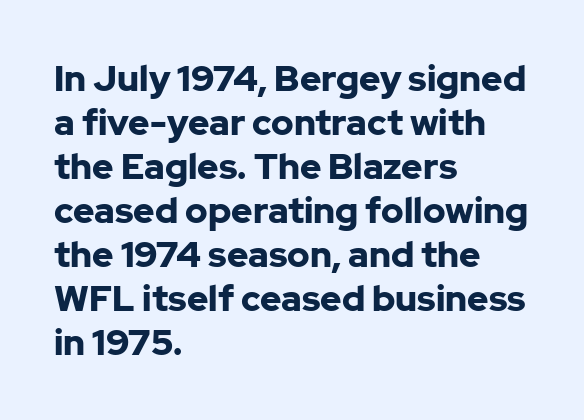
The image shows 36 px bold sans-serif type, upright; set left-aligned, line spacing 1.22x, normal letter spacing, not underlined; low stroke contrast and a medium x-height.
